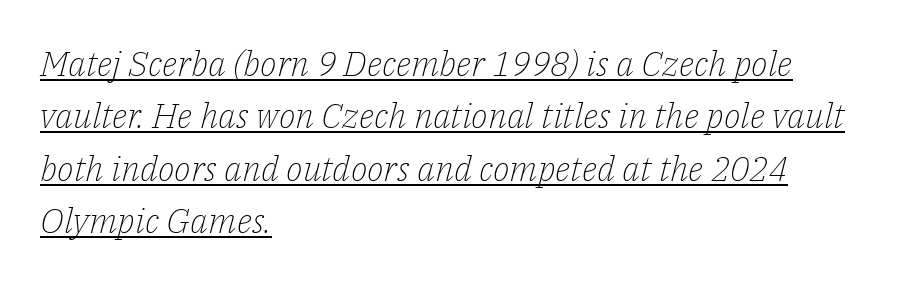
{"serif": "yes", "italic": "yes", "lean": "right", "slant_degrees": 14, "bold": "no", "weight": "light", "width": "normal", "stroke_contrast": "low", "x_height": "medium", "monospaced": "no", "underline": "yes", "align": "left", "line_spacing": "normal", "line_spacing_ratio": 1.5, "letter_spacing": "normal", "letter_spacing_em": 0.0, "glyph_px": 35}
